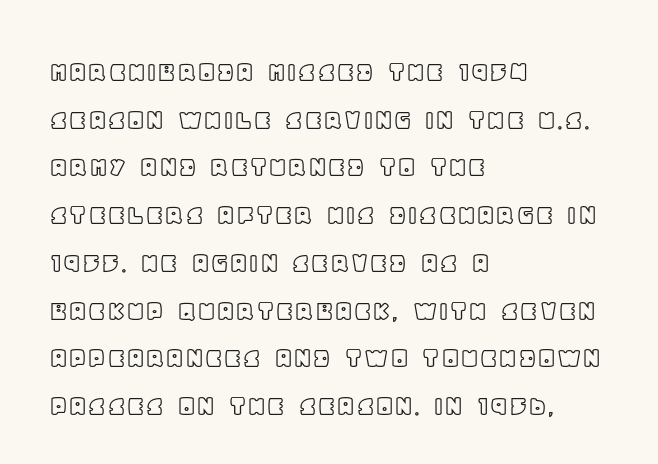
Horizontal alignment here is leftward, the default for most running prose. Think of a printed novel: that variable character pitch is what you see here. Descenders are the only things crossing below the line. The designer left line spacing at the default. The lettering holds an erect, upright posture throughout. Standard letterfit; no display-style spreading of the glyphs.
